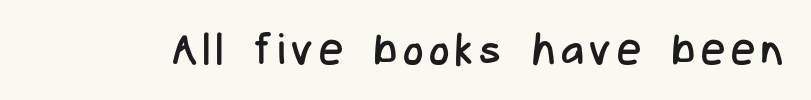
Q: Is the text bold? A: No.
Q: Is the text italic (slanted)? A: No, it is upright.
Q: Is the typeface a serif or a sans-serif typeface? A: Sans-serif.
Q: Is the text underlined? A: No.
Q: Width (condensed, normal, or wide)? A: Condensed.
Q: Stroke contrast? A: Low.
Q: x-height? A: Medium.
Q: Monospaced? A: No.
